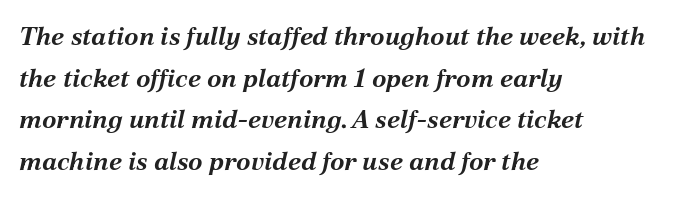
The image shows 26 px bold type, italic (leaning right); set left-aligned, normal line spacing (1.6x), normal letter spacing, not underlined.
